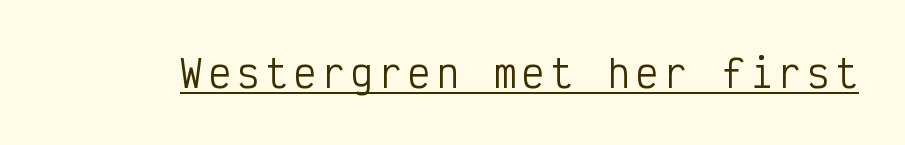
The image shows 37 px regular-weight, condensed sans-serif type, upright, monospaced; set underlined; low stroke contrast and a medium x-height.
